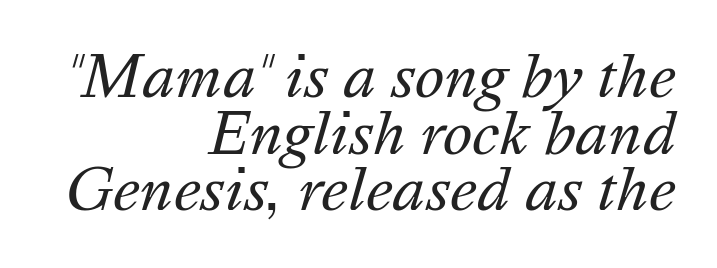
Q: Is the text bold? A: No.
Q: Is the text italic (slanted)? A: Yes, it leans right by about 16 degrees.
Q: Is the text underlined? A: No.
Q: How is the paragraph aligned? A: Right-aligned.
Q: Is the spacing between letters normal or unusually wide? A: Normal.
Q: Is the spacing between lines tight, normal or loose? A: Tight.
Q: Width (condensed, normal, or wide)? A: Normal.
Q: Stroke contrast? A: Medium.
Q: x-height? A: Medium.
Q: Monospaced? A: No.
